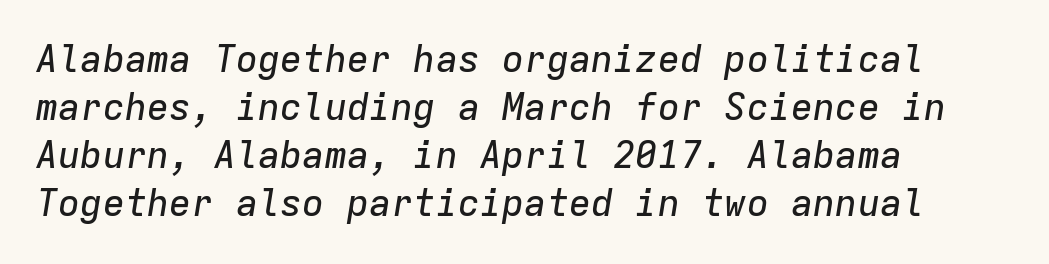
Q: Is the text italic (slanted)? A: Yes, it leans right by about 9 degrees.
Q: Is the text underlined? A: No.
Q: How is the paragraph aligned? A: Left-aligned.
Q: Is the spacing between letters normal or unusually wide? A: Normal.
Q: Is the spacing between lines tight, normal or loose? A: Normal.
Q: Width (condensed, normal, or wide)? A: Normal.
Q: Stroke contrast? A: Low.
Q: x-height? A: Medium.
Q: Monospaced? A: Yes.
